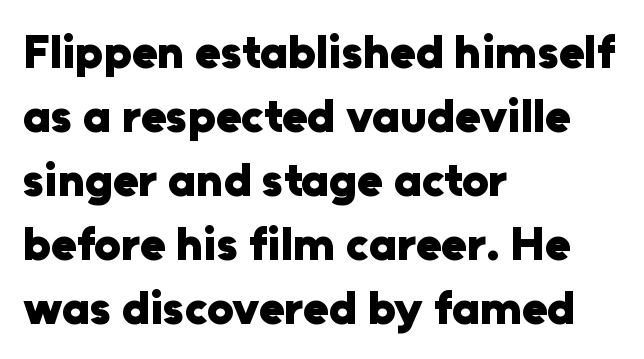
Does extra space separate the letters? No, they use regular spacing. The lettering stays uniformly vertical, giving the passage a roman look. A typesetter would call this proportional, since set widths differ per character. Typographically, this falls in the sans-serif category.
